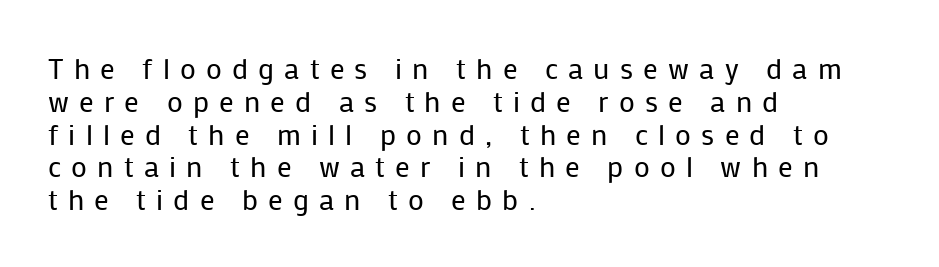
Q: Is the text bold? A: No.
Q: Is the text italic (slanted)? A: No, it is upright.
Q: Is the typeface a serif or a sans-serif typeface? A: Sans-serif.
Q: Is the text underlined? A: No.
Q: How is the paragraph aligned? A: Left-aligned.
Q: Is the spacing between letters normal or unusually wide? A: Unusually wide.
Q: Is the spacing between lines tight, normal or loose? A: Tight.
Q: Width (condensed, normal, or wide)? A: Normal.
Q: Stroke contrast? A: Low.
Q: x-height? A: Medium.
Q: Monospaced? A: No.
